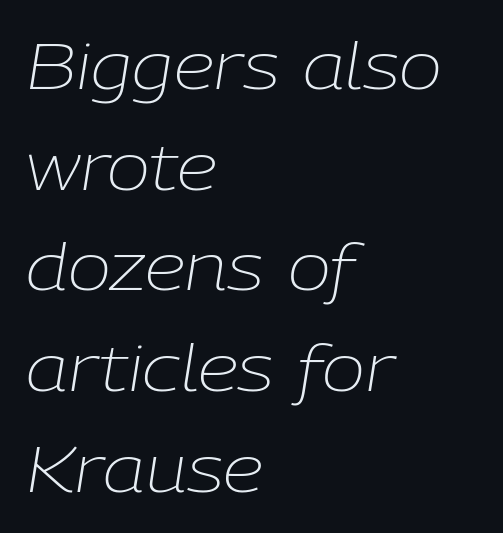
The image shows 65 px light type, italic (leaning right); set left-aligned, normal line spacing (1.55x), normal letter spacing, not underlined; low stroke contrast and a medium x-height.
